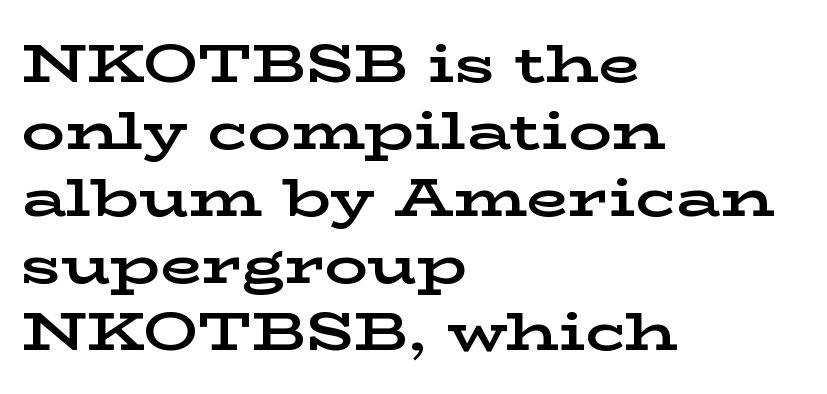
Q: Is the text bold? A: Yes.
Q: Is the text italic (slanted)? A: No, it is upright.
Q: Is the typeface a serif or a sans-serif typeface? A: Serif.
Q: Is the text underlined? A: No.
Q: How is the paragraph aligned? A: Left-aligned.
Q: Is the spacing between letters normal or unusually wide? A: Normal.
Q: Width (condensed, normal, or wide)? A: Wide.
Q: Stroke contrast? A: Low.
Q: x-height? A: Medium.
Q: Monospaced? A: No.
